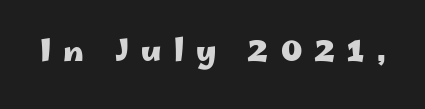
{"serif": "no", "italic": "no", "bold": "yes", "weight": "heavy", "width": "wide", "stroke_contrast": "low", "x_height": "small", "monospaced": "no", "underline": "no", "letter_spacing": "wide", "letter_spacing_em": 0.41, "glyph_px": 30}
